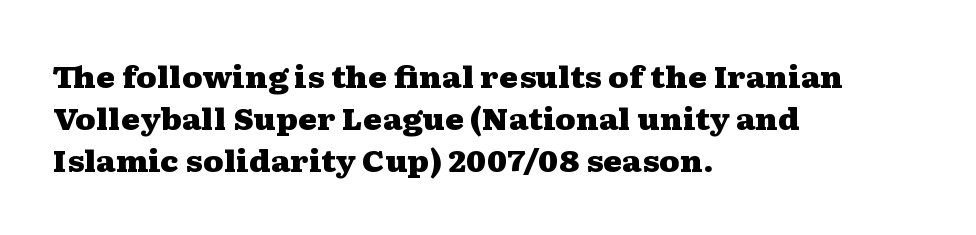
Q: Is the text bold? A: Yes.
Q: Is the text italic (slanted)? A: No, it is upright.
Q: Is the typeface a serif or a sans-serif typeface? A: Serif.
Q: Is the text underlined? A: No.
Q: How is the paragraph aligned? A: Left-aligned.
Q: Is the spacing between letters normal or unusually wide? A: Normal.
Q: Is the spacing between lines tight, normal or loose? A: Normal.
Q: Width (condensed, normal, or wide)? A: Wide.
Q: Stroke contrast? A: Medium.
Q: x-height? A: Medium.
Q: Monospaced? A: No.
